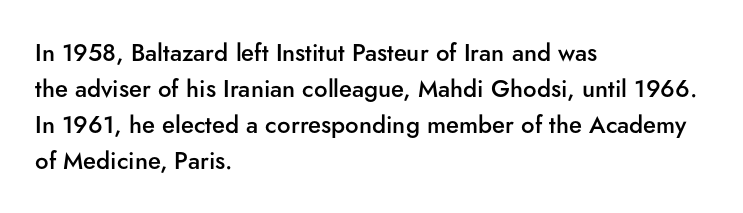
Q: Is the text bold? A: Semi-bold.
Q: Is the text italic (slanted)? A: No, it is upright.
Q: Is the text underlined? A: No.
Q: How is the paragraph aligned? A: Left-aligned.
Q: Is the spacing between letters normal or unusually wide? A: Normal.
Q: Is the spacing between lines tight, normal or loose? A: Normal.
